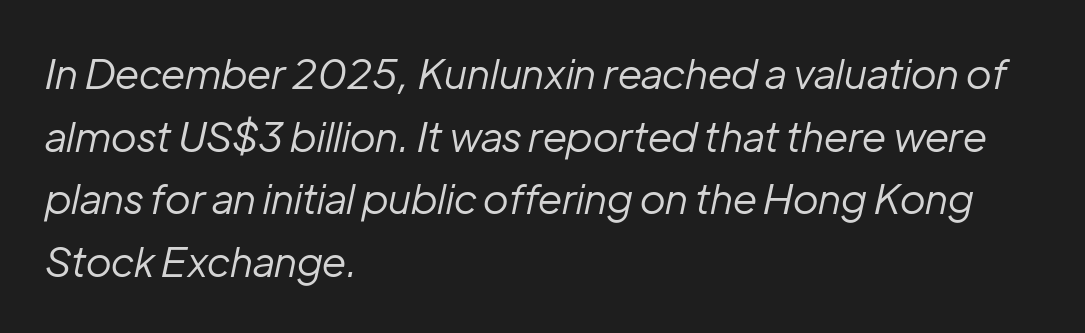
A typesetter would call this proportional, since set widths differ per character. Horizontal bands of white between lines are of average thickness. The typesetting does not lean heavy: it is not bold. Style check: oblique. The setting favours the left margin, as ordinary paragraphs usually do. Underline: absent.
